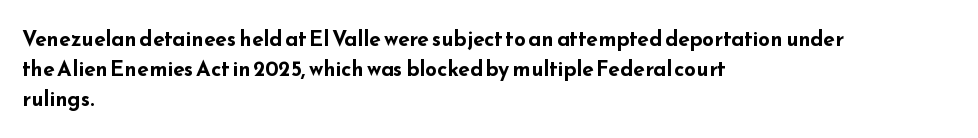
Q: Is the text bold? A: Yes.
Q: Is the text italic (slanted)? A: No, it is upright.
Q: Is the text underlined? A: No.
Q: How is the paragraph aligned? A: Left-aligned.
Q: Is the spacing between letters normal or unusually wide? A: Normal.
Q: Is the spacing between lines tight, normal or loose? A: Normal.
